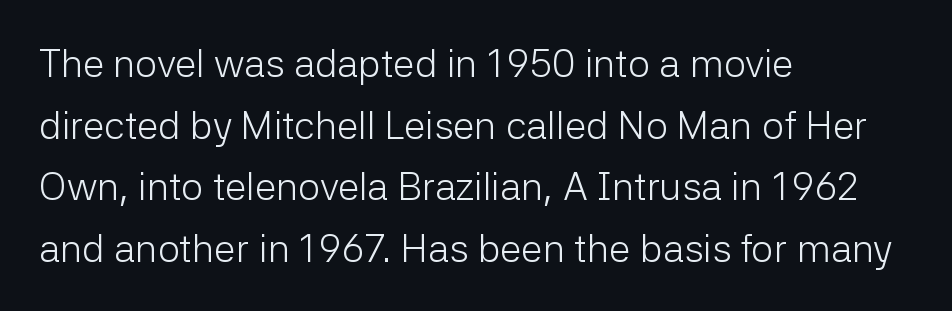
Q: Is the text bold? A: No.
Q: Is the text italic (slanted)? A: No, it is upright.
Q: Is the typeface a serif or a sans-serif typeface? A: Sans-serif.
Q: Is the text underlined? A: No.
Q: How is the paragraph aligned? A: Left-aligned.
Q: Is the spacing between letters normal or unusually wide? A: Normal.
Q: Is the spacing between lines tight, normal or loose? A: Normal.
Q: Width (condensed, normal, or wide)? A: Normal.
Q: Stroke contrast? A: Low.
Q: x-height? A: Medium.
Q: Monospaced? A: No.
